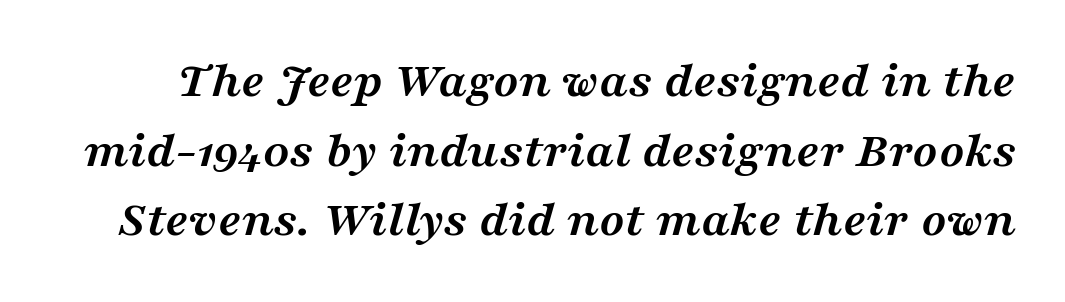
Compared with typical body copy, the letter spacing here is the same. These lines are rendered in a variable-pitch font. Serifs: yes, visible at the terminals of the letterforms. Successive baselines arrive at the customary interval. Observe the lean: these are italic letterforms. Pretty heavy lettering here — definitely bold.
